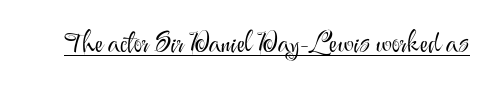
The image shows 29 px light sans-serif type; set normal letter spacing, underlined; medium stroke contrast and a small x-height.
